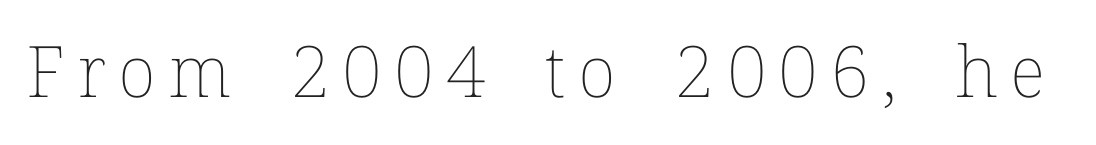
The foot of each line stays bare and open. Heft: none added — not bold. The specimen reads as upright at a glance. The rendering uses natural spacing where letterforms have individual widths.
